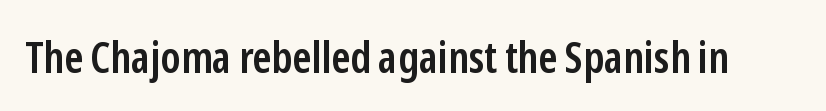
{"serif": "no", "italic": "no", "bold": "semi", "weight": "semibold", "width": "condensed", "stroke_contrast": "low", "x_height": "medium", "monospaced": "no", "underline": "no", "letter_spacing": "normal", "letter_spacing_em": 0.0, "glyph_px": 44}
